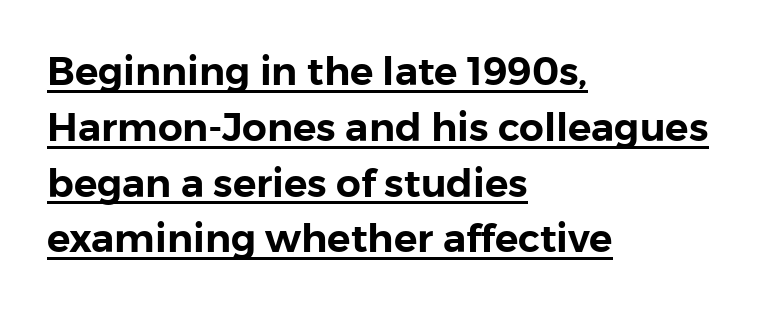
{"serif": "no", "italic": "no", "width": "normal", "stroke_contrast": "low", "x_height": "medium", "monospaced": "no", "underline": "yes", "align": "left", "line_spacing": "normal", "line_spacing_ratio": 1.43, "letter_spacing": "normal", "letter_spacing_em": 0.0, "glyph_px": 39}
